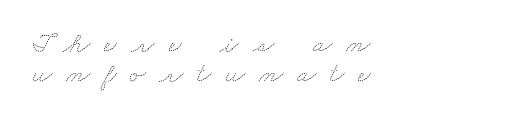
The image shows 28 px thin, wide type; set left-aligned, tight line spacing (1.06x), unusually wide letter spacing (+0.49 em), not underlined; medium stroke contrast and a small x-height.
